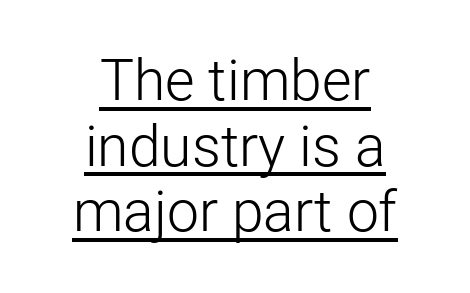
Q: Is the text bold? A: No.
Q: Is the text italic (slanted)? A: No, it is upright.
Q: Is the typeface a serif or a sans-serif typeface? A: Sans-serif.
Q: Is the text underlined? A: Yes.
Q: How is the paragraph aligned? A: Centered.
Q: Is the spacing between letters normal or unusually wide? A: Normal.
Q: Is the spacing between lines tight, normal or loose? A: Tight.
Q: Width (condensed, normal, or wide)? A: Normal.
Q: Stroke contrast? A: Low.
Q: x-height? A: Medium.
Q: Monospaced? A: No.
